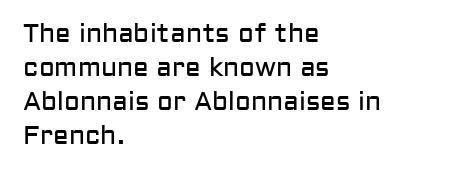
The image shows 26 px text type, upright; set left-aligned, normal line spacing (1.31x), normal letter spacing, not underlined.
